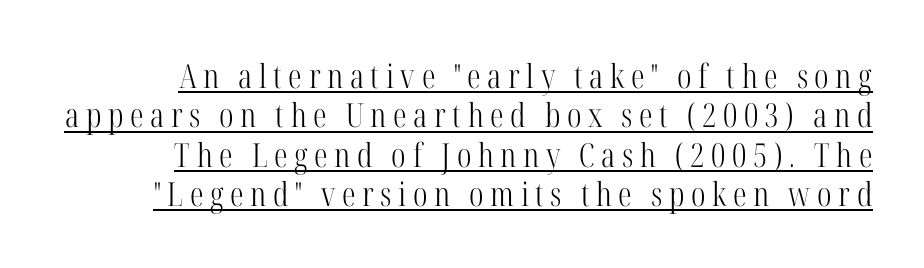
The tracking reads as deliberately expanded to a designer's eye. Underline: present. Stems here are at most as thick as an everyday book face. Classification — serif.
